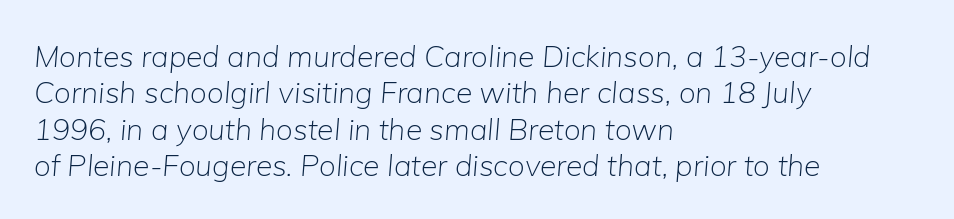
The image shows 30 px light type, italic (leaning right); set left-aligned, line spacing 1.21x, normal letter spacing, not underlined; low stroke contrast and a medium x-height.
